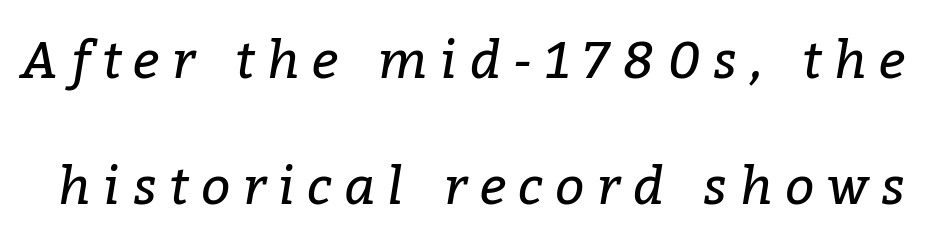
{"serif": "yes", "italic": "yes", "lean": "right", "slant_degrees": 9, "bold": "no", "weight": "regular", "width": "normal", "stroke_contrast": "low", "x_height": "medium", "monospaced": "no", "underline": "no", "line_spacing": "loose", "line_spacing_ratio": 2.43, "letter_spacing": "wide", "letter_spacing_em": 0.24, "glyph_px": 52}
